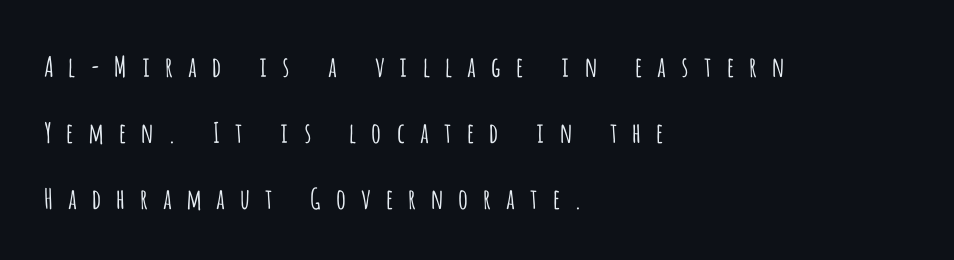
Q: Is the text bold? A: No.
Q: Is the text italic (slanted)? A: No, it is upright.
Q: Is the typeface a serif or a sans-serif typeface? A: Sans-serif.
Q: Is the text underlined? A: No.
Q: How is the paragraph aligned? A: Left-aligned.
Q: Is the spacing between letters normal or unusually wide? A: Unusually wide.
Q: Is the spacing between lines tight, normal or loose? A: Loose.
Q: Width (condensed, normal, or wide)? A: Condensed.
Q: Stroke contrast? A: Low.
Q: x-height? A: Large.
Q: Monospaced? A: No.
